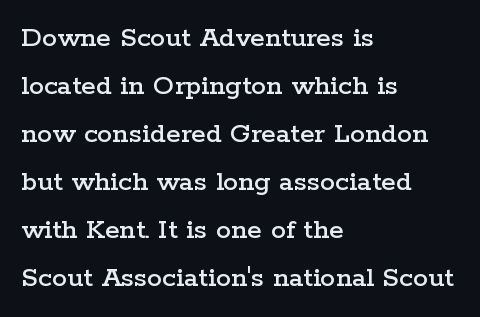
{"serif": "yes", "italic": "no", "width": "wide", "stroke_contrast": "low", "x_height": "medium", "monospaced": "no", "underline": "no", "align": "left", "line_spacing": "normal", "line_spacing_ratio": 1.6, "letter_spacing": "normal", "letter_spacing_em": 0.0, "glyph_px": 30}
